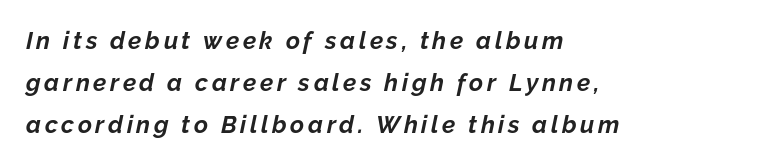
Q: Is the text bold? A: Yes.
Q: Is the text italic (slanted)? A: Yes, it leans right by about 12 degrees.
Q: Is the text underlined? A: No.
Q: How is the paragraph aligned? A: Left-aligned.
